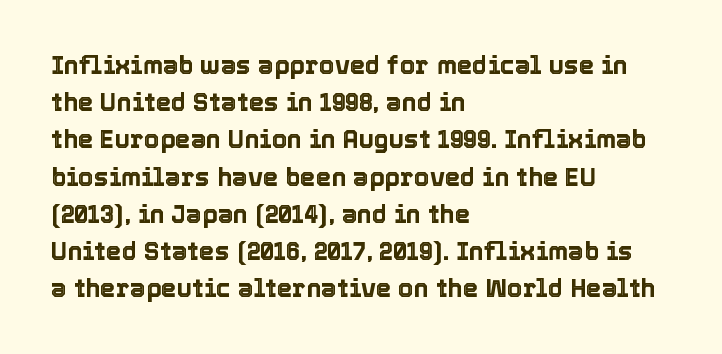
Q: Is the text italic (slanted)? A: No, it is upright.
Q: Is the text underlined? A: No.
Q: How is the paragraph aligned? A: Left-aligned.
Q: Is the spacing between letters normal or unusually wide? A: Normal.
Q: Is the spacing between lines tight, normal or loose? A: Normal.
